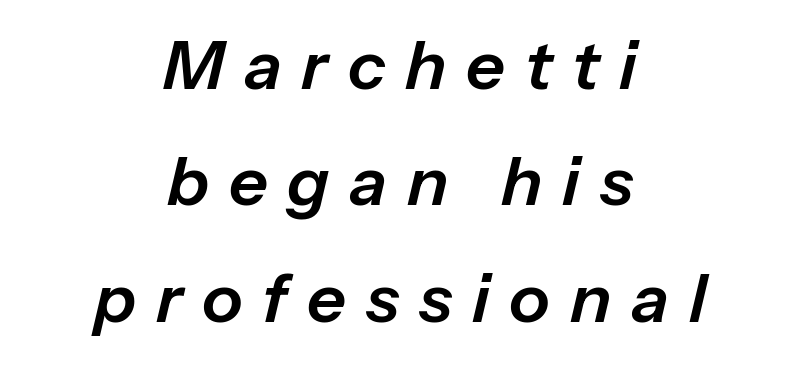
{"italic": "yes", "lean": "right", "slant_degrees": 13, "width": "normal", "stroke_contrast": "low", "x_height": "medium", "monospaced": "no", "underline": "no", "align": "center", "line_spacing_ratio": 1.71, "letter_spacing": "wide", "letter_spacing_em": 0.29, "glyph_px": 68}
